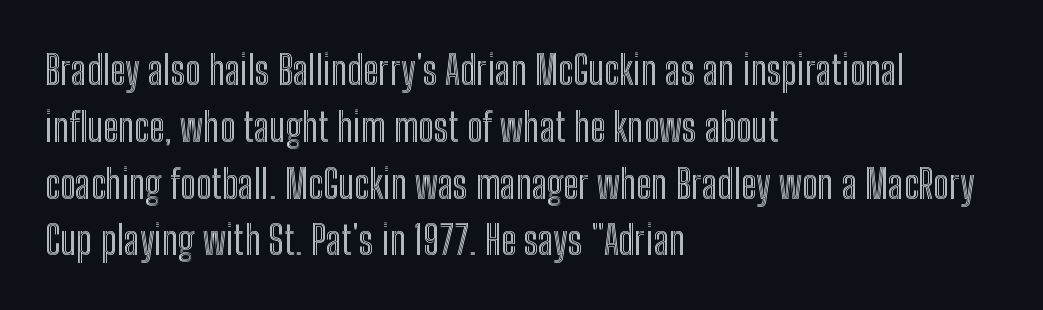
{"italic": "no", "width": "condensed", "x_height": "medium", "monospaced": "no", "underline": "no", "align": "left", "line_spacing": "normal", "line_spacing_ratio": 1.42, "letter_spacing": "normal", "letter_spacing_em": 0.0, "glyph_px": 40}
